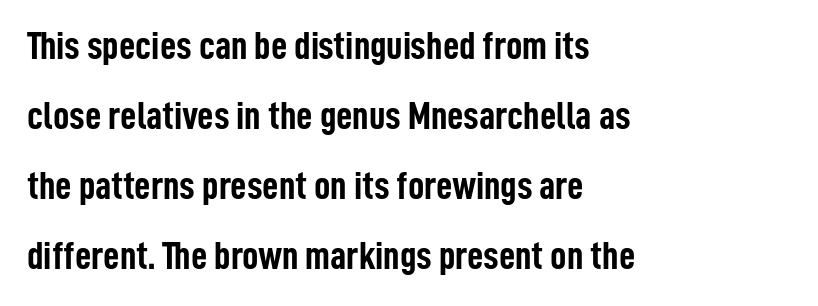
Q: Is the text bold? A: Yes.
Q: Is the text italic (slanted)? A: No, it is upright.
Q: Is the typeface a serif or a sans-serif typeface? A: Sans-serif.
Q: Is the text underlined? A: No.
Q: How is the paragraph aligned? A: Left-aligned.
Q: Is the spacing between letters normal or unusually wide? A: Normal.
Q: Width (condensed, normal, or wide)? A: Condensed.
Q: Stroke contrast? A: Low.
Q: x-height? A: Medium.
Q: Monospaced? A: No.
